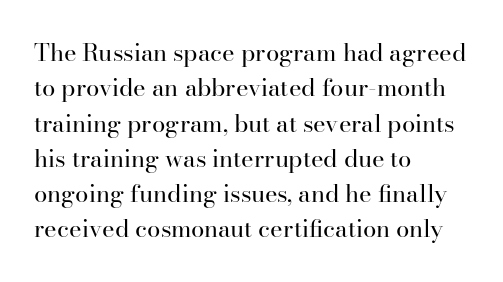
Tracking value appears to be zero — textbook default spacing. Posture: straight, roman, zero tilt. Leftover space on each line is placed entirely after the last word. This is not heavy type; no bold has been used.
